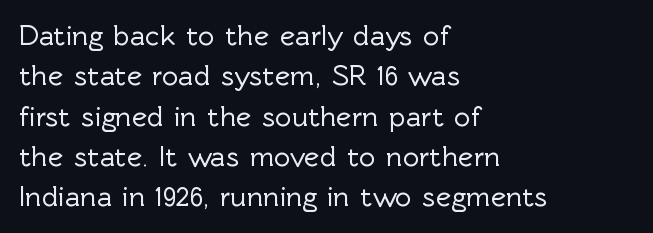
{"serif": "no", "italic": "no", "width": "normal", "x_height": "medium", "monospaced": "no", "underline": "no", "align": "left", "line_spacing": "normal", "line_spacing_ratio": 1.39, "letter_spacing": "normal", "letter_spacing_em": 0.0, "glyph_px": 29}
